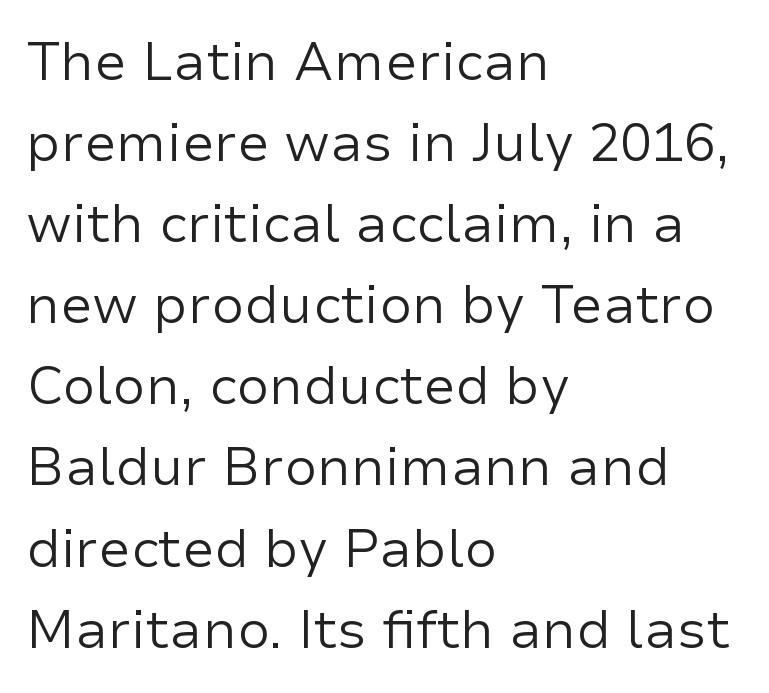
The face used here is proportionally spaced, like ordinary book or web type. Default kerning and tracking; the words read as compact shapes. Examine the stroke ends and you'll find no serifs. The rows are spaced the way most documents space them.
